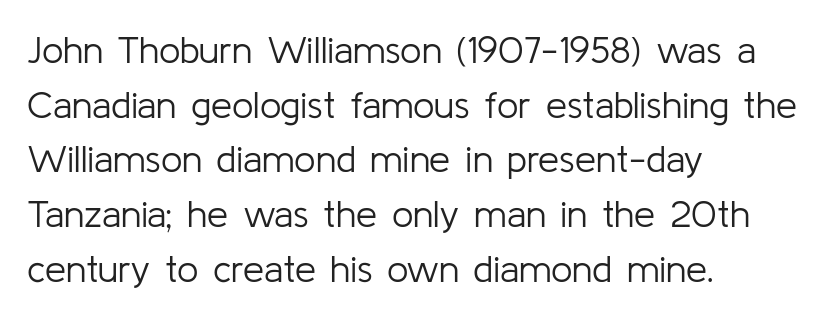
Q: Is the text bold? A: No.
Q: Is the text italic (slanted)? A: No, it is upright.
Q: Is the typeface a serif or a sans-serif typeface? A: Sans-serif.
Q: Is the text underlined? A: No.
Q: How is the paragraph aligned? A: Left-aligned.
Q: Is the spacing between letters normal or unusually wide? A: Normal.
Q: Is the spacing between lines tight, normal or loose? A: Normal.
Q: Width (condensed, normal, or wide)? A: Normal.
Q: Stroke contrast? A: Low.
Q: x-height? A: Medium.
Q: Monospaced? A: No.
